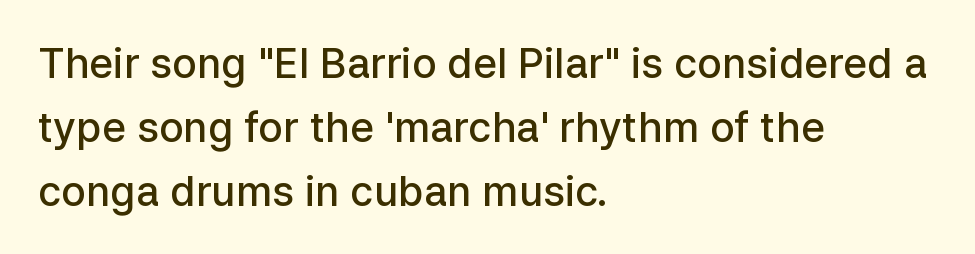
{"serif": "no", "italic": "no", "bold": "semi", "weight": "semibold", "width": "normal", "stroke_contrast": "low", "x_height": "medium", "monospaced": "no", "underline": "no", "align": "left", "line_spacing": "normal", "line_spacing_ratio": 1.56, "letter_spacing": "normal", "letter_spacing_em": 0.0, "glyph_px": 41}
